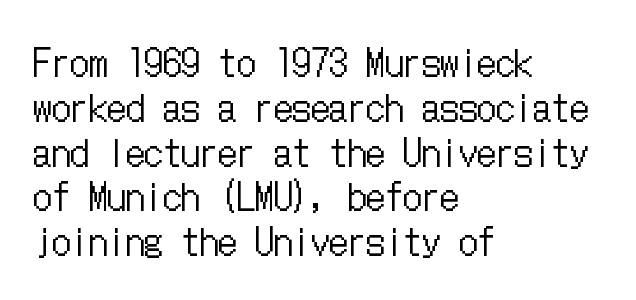
No heavy texture on the line: the type isn't bold. This sample is left-justified, so line endings fall wherever the words run out. Is the letter spacing exaggerated? No — it looks like the ordinary default. Just letters on the line, the space beneath them empty. The axis of the letterforms is exactly vertical.
